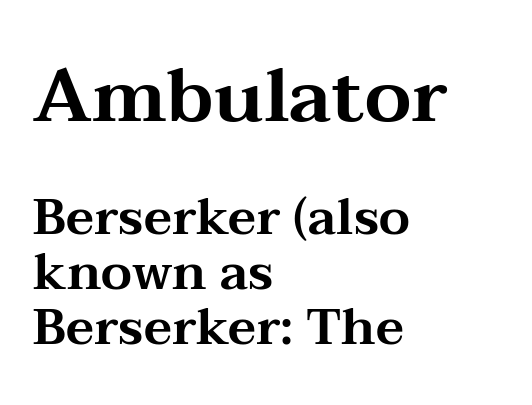
Italic: no, the glyphs are upright roman. The glyphs are unaccompanied by any horizontal stroke below them. The face used here is proportionally spaced, like ordinary book or web type. Typesetter's note — upper block bumped up in size, lower block left smaller. Horizontal alignment here is leftward, the default for most running prose. Letterform terminals end in serifs throughout the passage.
